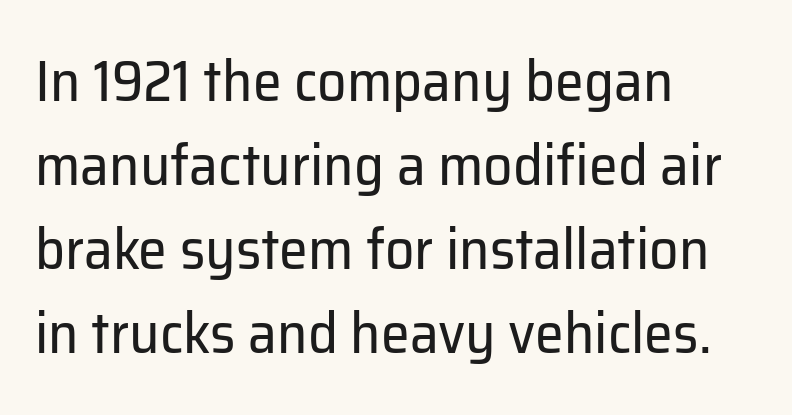
Q: Is the text bold? A: No.
Q: Is the text italic (slanted)? A: No, it is upright.
Q: Is the typeface a serif or a sans-serif typeface? A: Sans-serif.
Q: Is the text underlined? A: No.
Q: How is the paragraph aligned? A: Left-aligned.
Q: Is the spacing between letters normal or unusually wide? A: Normal.
Q: Is the spacing between lines tight, normal or loose? A: Normal.
Q: Width (condensed, normal, or wide)? A: Normal.
Q: Stroke contrast? A: Low.
Q: x-height? A: Medium.
Q: Monospaced? A: No.
